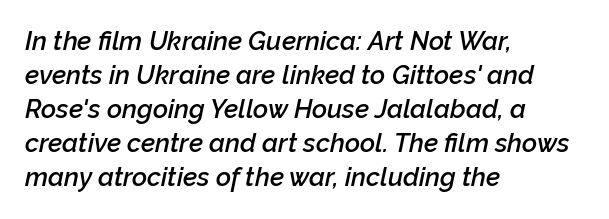
The image shows 26 px text type, italic (leaning right); set left-aligned, normal line spacing (1.31x), normal letter spacing, not underlined.
